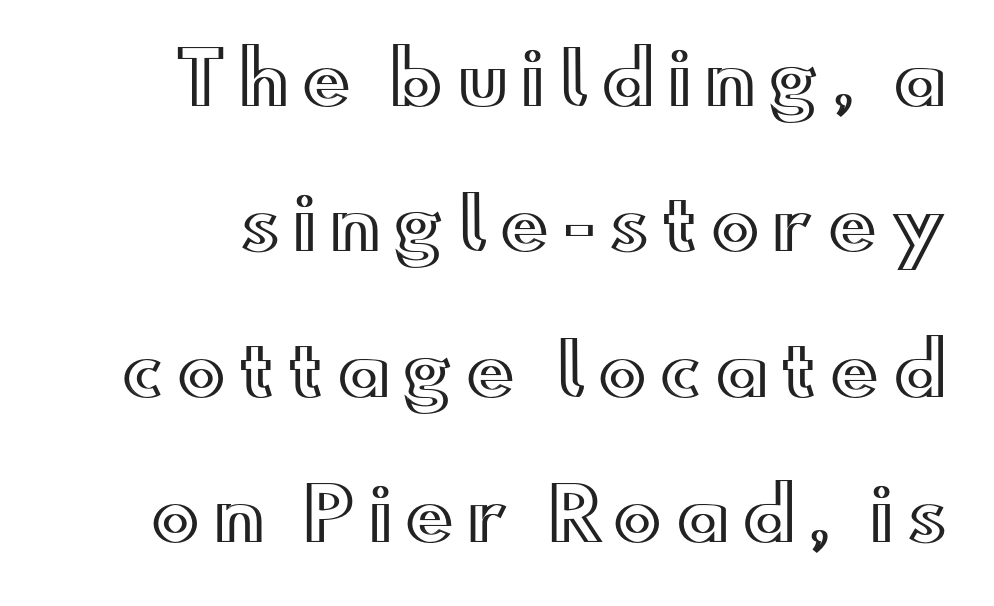
The image shows 72 px wide type, upright; set loose line spacing (2.02x), not underlined; a small x-height.
